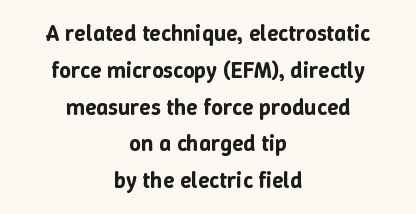
The image shows 23 px text type, upright; set centered, normal line spacing (1.6x), normal letter spacing, not underlined.
